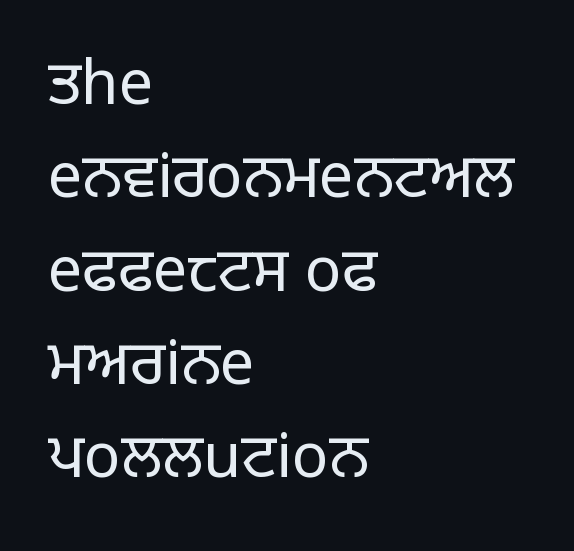
The image shows 61 px light sans-serif type, upright; set left-aligned, normal line spacing (1.53x), normal letter spacing, not underlined; low stroke contrast and a large x-height.
